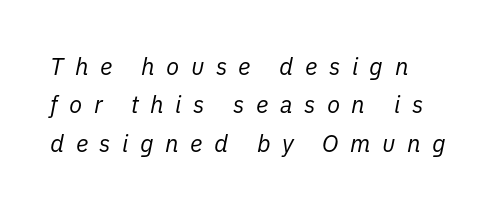
The words here are not underlined. Whoever set this chose a conventional vertical rhythm. If you drew a line through each stem, it would be angled. The rendering inserts visible extra space after every character. The characters are drawn with everyday or finer stroke widths.
